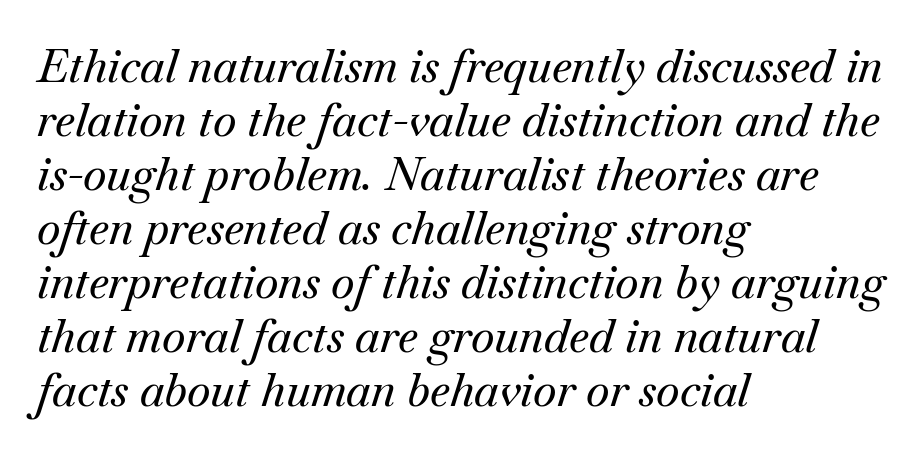
Q: Is the text italic (slanted)? A: Yes, it leans right by about 18 degrees.
Q: Is the typeface a serif or a sans-serif typeface? A: Serif.
Q: Is the text underlined? A: No.
Q: How is the paragraph aligned? A: Left-aligned.
Q: Is the spacing between letters normal or unusually wide? A: Normal.
Q: Width (condensed, normal, or wide)? A: Normal.
Q: Stroke contrast? A: Medium.
Q: x-height? A: Small.
Q: Monospaced? A: No.
